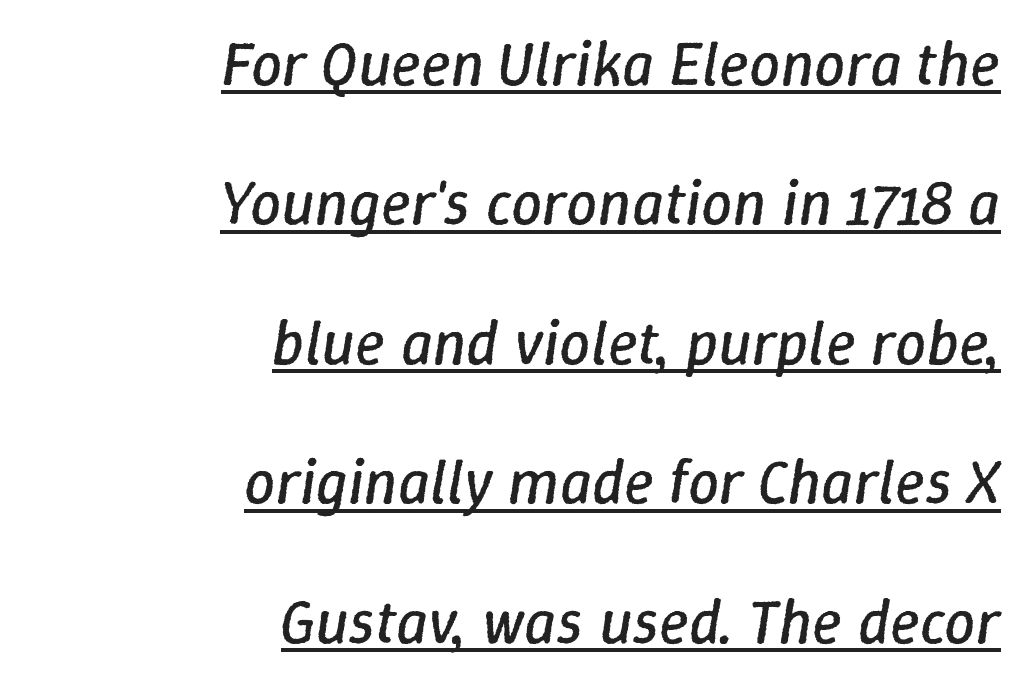
{"italic": "yes", "lean": "right", "slant_degrees": 9, "bold": "no", "weight": "regular", "width": "normal", "stroke_contrast": "low", "x_height": "medium", "monospaced": "no", "underline": "yes", "align": "right", "line_spacing": "loose", "line_spacing_ratio": 2.25, "letter_spacing": "normal", "letter_spacing_em": 0.0, "glyph_px": 62}
